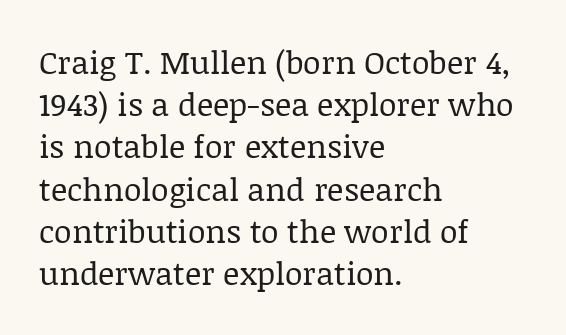
{"serif": "yes", "italic": "no", "bold": "no", "weight": "regular", "width": "normal", "stroke_contrast": "low", "x_height": "large", "monospaced": "no", "underline": "no", "align": "left", "line_spacing": "normal", "line_spacing_ratio": 1.32, "letter_spacing": "normal", "letter_spacing_em": 0.0, "glyph_px": 32}
